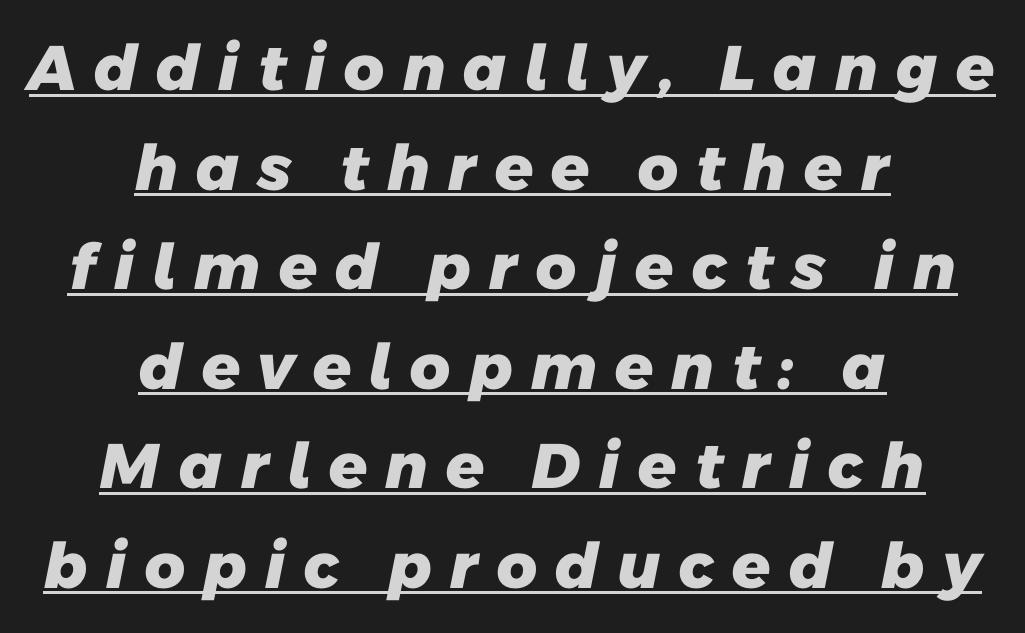
The image shows 63 px heavy sans-serif type; set centered, normal line spacing (1.58x), unusually wide letter spacing (+0.25 em), underlined; low stroke contrast and a medium x-height.
